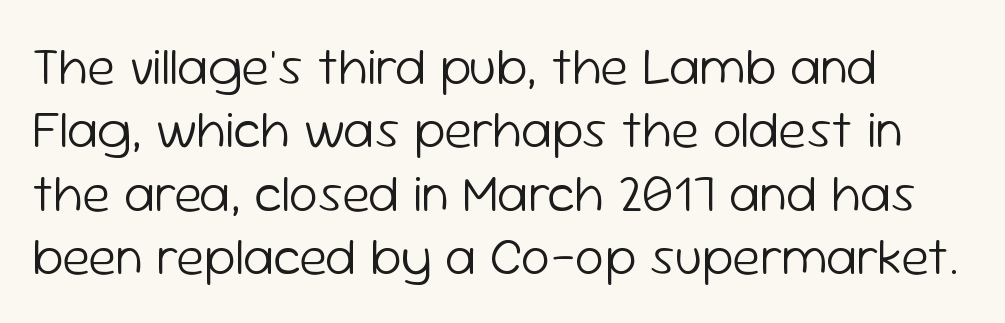
Is this a fixed-width face? No — the glyphs have proportional, varying widths. When letters stand straight like this, we call the style roman or upright. The face used here is rendered with its standard letterfit. The area under the type is left untouched. The characters display no serif detailing; their extremities are plain. Stem width sits at or under what a default text font uses.
